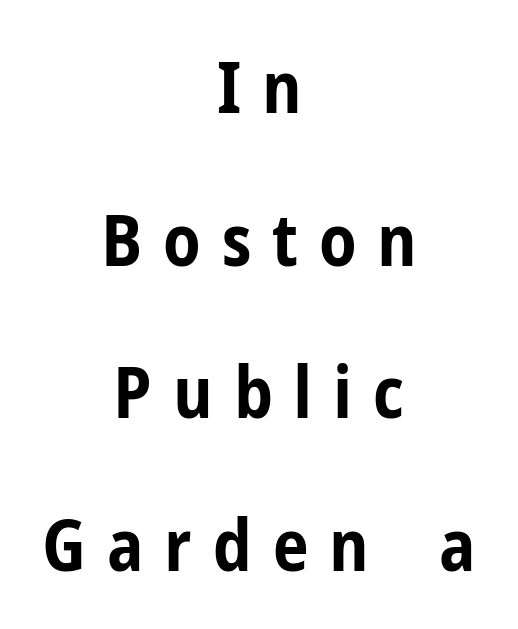
The image shows 72 px bold, condensed sans-serif type, upright; set centered, loose line spacing (2.12x), unusually wide letter spacing (+0.29 em), not underlined; low stroke contrast and a medium x-height.
